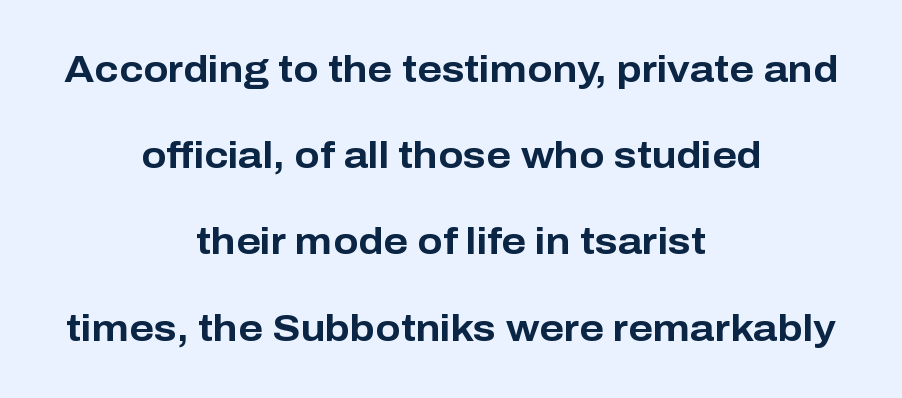
{"serif": "no", "italic": "no", "bold": "yes", "weight": "bold", "width": "normal", "stroke_contrast": "low", "x_height": "medium", "monospaced": "no", "underline": "no", "align": "center", "line_spacing": "loose", "line_spacing_ratio": 2.33, "letter_spacing": "normal", "letter_spacing_em": 0.0, "glyph_px": 37}
